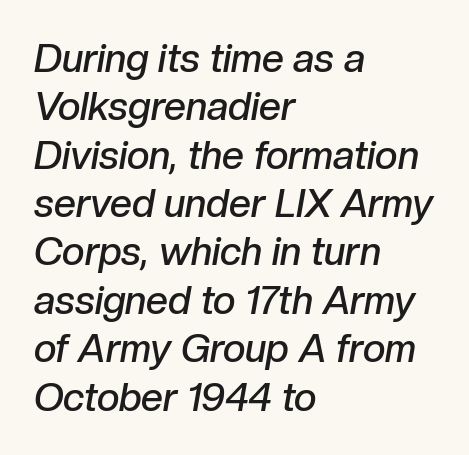
Q: Is the text bold? A: Semi-bold.
Q: Is the text italic (slanted)? A: Yes, it leans right by about 10 degrees.
Q: Is the text underlined? A: No.
Q: How is the paragraph aligned? A: Left-aligned.
Q: Is the spacing between letters normal or unusually wide? A: Normal.
Q: Width (condensed, normal, or wide)? A: Normal.
Q: Stroke contrast? A: Low.
Q: x-height? A: Medium.
Q: Monospaced? A: No.
